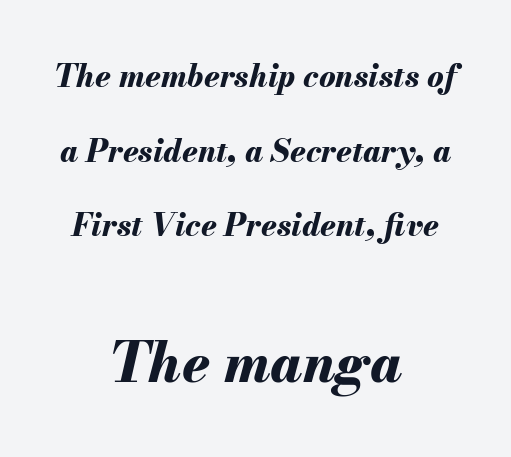
The block sitting lower on the canvas is the one with enlarged characters. The rendering uses a bold face; every stroke is thick and dark. Between one letter and the next there's only the usual sliver of space. The glyphs look as if they've been sheared to an angle. The compositor balanced each line on the midline.
